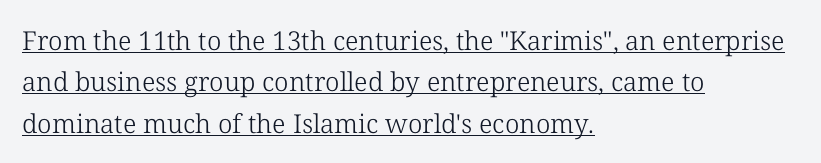
The image shows 26 px text type, upright; set left-aligned, normal line spacing (1.59x), normal letter spacing, underlined.
